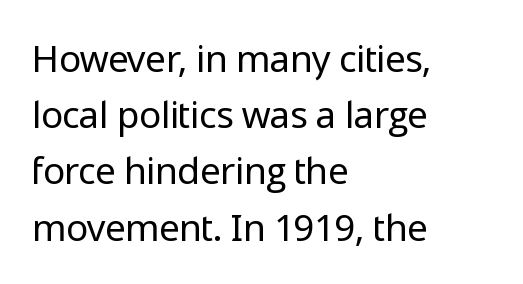
Q: Is the text bold? A: No.
Q: Is the text italic (slanted)? A: No, it is upright.
Q: Is the typeface a serif or a sans-serif typeface? A: Sans-serif.
Q: Is the text underlined? A: No.
Q: How is the paragraph aligned? A: Left-aligned.
Q: Is the spacing between letters normal or unusually wide? A: Normal.
Q: Is the spacing between lines tight, normal or loose? A: Normal.
Q: Width (condensed, normal, or wide)? A: Normal.
Q: Stroke contrast? A: Low.
Q: x-height? A: Medium.
Q: Monospaced? A: No.
